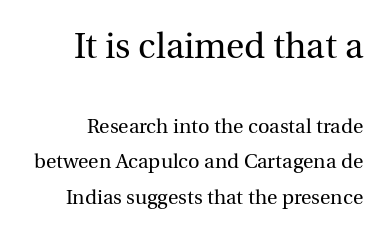
{"serif": "yes", "italic": "no", "bold": "no", "weight": "regular", "width": "normal", "x_height": "medium", "monospaced": "no", "underline": "no", "line_spacing_ratio": 1.77, "letter_spacing": "normal", "letter_spacing_em": 0.0, "larger_block": "first", "size_ratio": 1.75, "glyph_px": 35}
